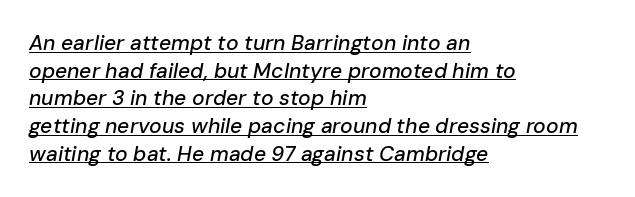
The image shows 21 px text type, italic (leaning right); set left-aligned, normal line spacing (1.32x), normal letter spacing, underlined.
